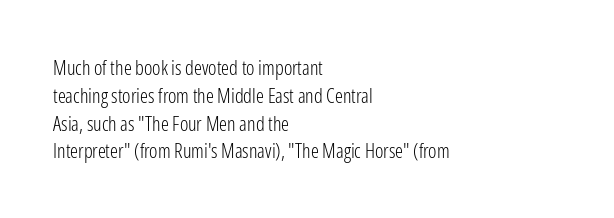
{"italic": "no", "bold": "no", "underline": "no", "align": "left", "line_spacing": "normal", "line_spacing_ratio": 1.39, "letter_spacing": "normal", "letter_spacing_em": 0.0, "glyph_px": 20}
